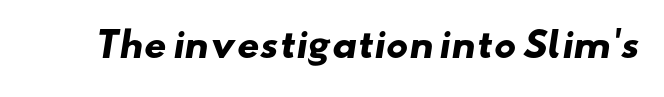
These lines keep a tight, regular rhythm from letter to letter. This sample uses a sans-serif face. The area under the type is left untouched. Each letter keeps its own natural width here, so spacing adapts to shape. The font is running at its bold setting.
